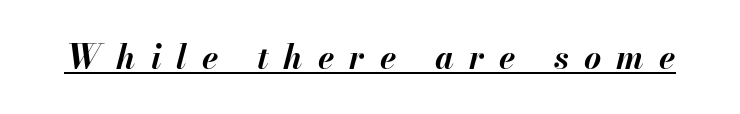
{"italic": "yes", "lean": "right", "slant_degrees": 13, "bold": "yes", "weight": "bold", "width": "normal", "stroke_contrast": "medium", "x_height": "small", "monospaced": "no", "underline": "yes", "letter_spacing": "wide", "letter_spacing_em": 0.46, "glyph_px": 33}
